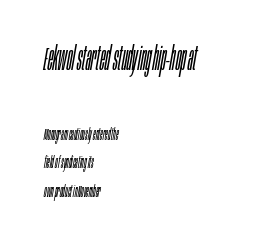
The image shows 32 px light, condensed type, italic (leaning right); set left-aligned, line spacing 1.78x, normal letter spacing, not underlined; the first (top) block is 2.0x larger; low stroke contrast and a large x-height.
